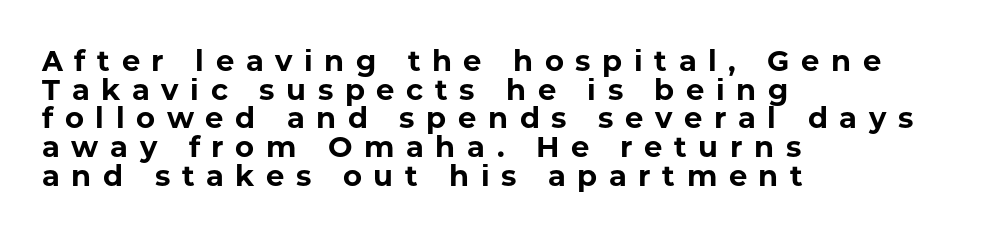
Q: Is the text bold? A: Yes.
Q: Is the text italic (slanted)? A: No, it is upright.
Q: Is the typeface a serif or a sans-serif typeface? A: Sans-serif.
Q: Is the text underlined? A: No.
Q: How is the paragraph aligned? A: Left-aligned.
Q: Is the spacing between letters normal or unusually wide? A: Unusually wide.
Q: Is the spacing between lines tight, normal or loose? A: Tight.
Q: Width (condensed, normal, or wide)? A: Normal.
Q: Stroke contrast? A: Low.
Q: x-height? A: Medium.
Q: Monospaced? A: No.
